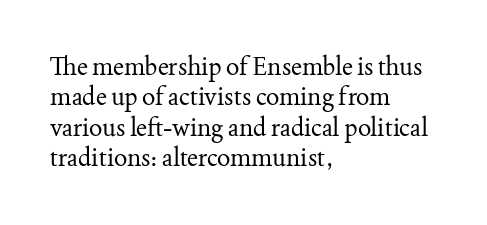
Nope, not italic — everything's standing straight. Only glyphs here, with clear space below each row. Leftover space on each line is placed entirely after the last word. The gaps between neighbouring characters are ordinary and unremarkable. A light-to-regular cut is what we see here.
